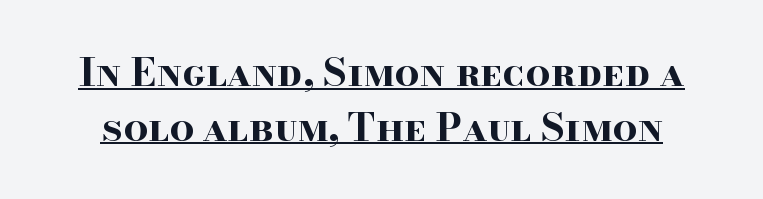
{"serif": "yes", "italic": "no", "bold": "yes", "weight": "bold", "width": "wide", "stroke_contrast": "high", "x_height": "small", "monospaced": "no", "underline": "yes", "line_spacing": "normal", "line_spacing_ratio": 1.4, "letter_spacing": "normal", "letter_spacing_em": 0.0, "glyph_px": 39}
